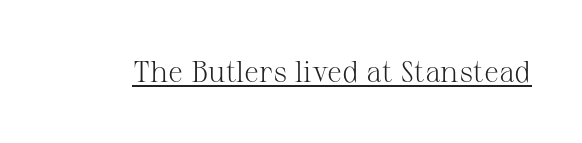
The image shows 30 px light serif type, upright; set normal letter spacing, underlined; medium stroke contrast and a medium x-height.
